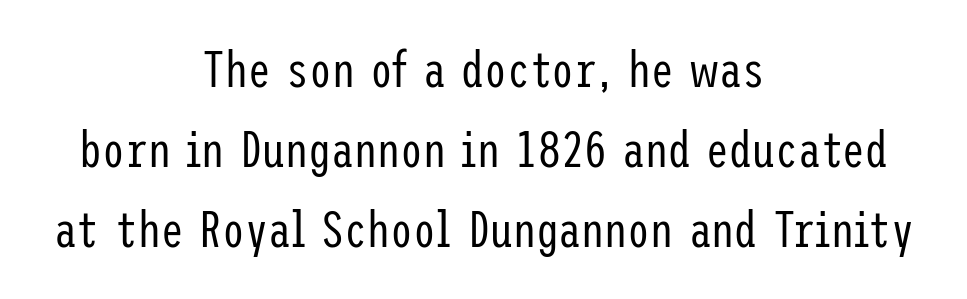
These lines sit exactly where default settings would place them. Only glyphs here, with clear space below each row. The glyphs in this specimen are sans serif. Does the copy run flush right? No — it is centered line by line. This sample uses an upright cut, with every glyph sitting square on the baseline.
